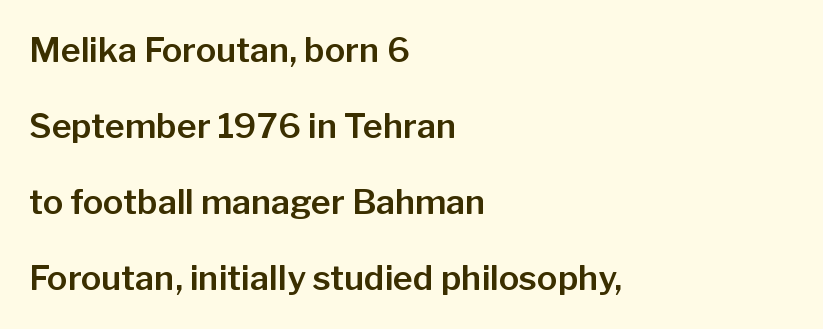
Standard letterfit; no display-style spreading of the glyphs. Each letter keeps its own natural width here, so spacing adapts to shape. Does the copy run flush right? No — it runs flush left. Stroke terminals: plain, sans-serif.
